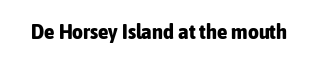
{"italic": "no", "bold": "yes", "underline": "no", "letter_spacing": "normal", "letter_spacing_em": 0.0, "glyph_px": 21}
